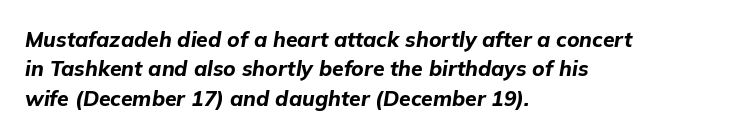
{"italic": "yes", "lean": "right", "slant_degrees": 9, "bold": "yes", "underline": "no", "align": "left", "line_spacing": "normal", "line_spacing_ratio": 1.4, "letter_spacing": "normal", "letter_spacing_em": 0.0, "glyph_px": 21}
